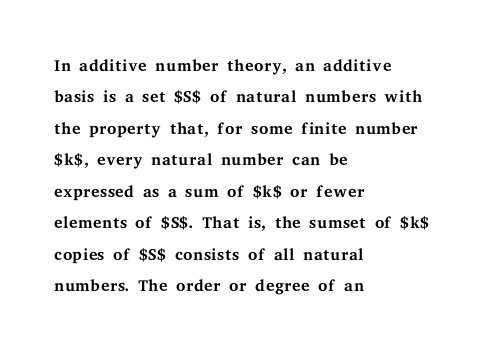
{"italic": "no", "bold": "no", "underline": "no", "align": "left", "line_spacing": "normal", "line_spacing_ratio": 1.31, "letter_spacing": "normal", "letter_spacing_em": 0.0, "glyph_px": 24}
